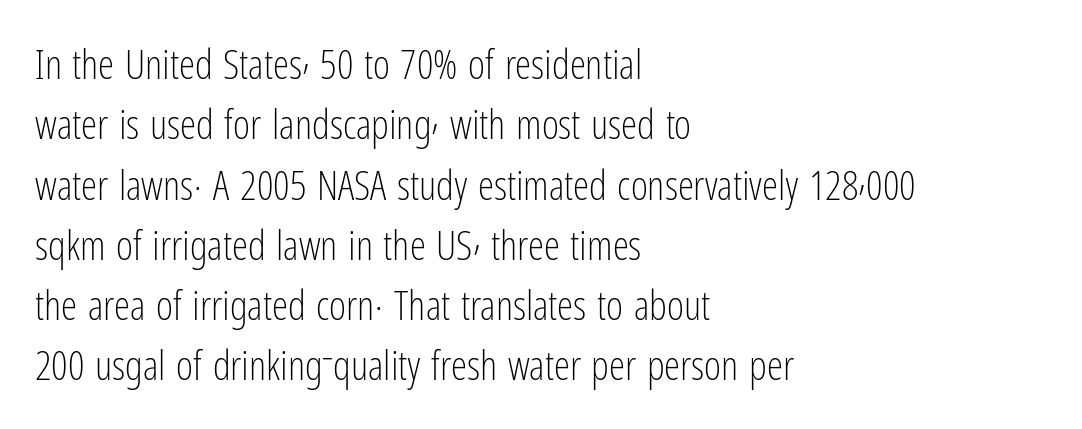
The image shows 41 px light, condensed sans-serif type, upright; set left-aligned, normal line spacing (1.47x), normal letter spacing, not underlined; low stroke contrast and a medium x-height.
